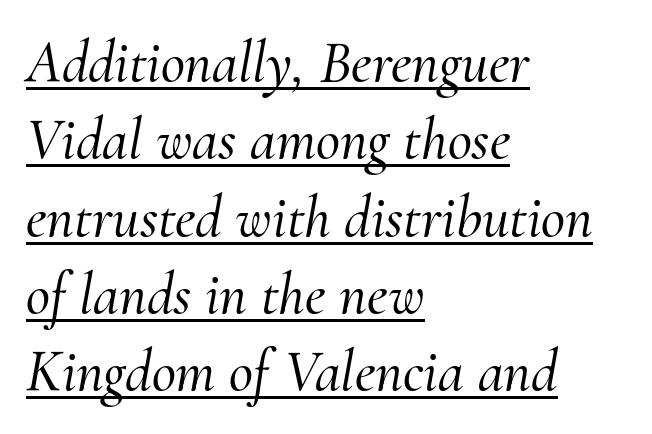
{"serif": "yes", "italic": "yes", "lean": "right", "slant_degrees": 10, "width": "normal", "stroke_contrast": "medium", "x_height": "small", "monospaced": "no", "underline": "yes", "align": "left", "line_spacing": "normal", "line_spacing_ratio": 1.31, "letter_spacing": "normal", "letter_spacing_em": 0.0, "glyph_px": 59}
